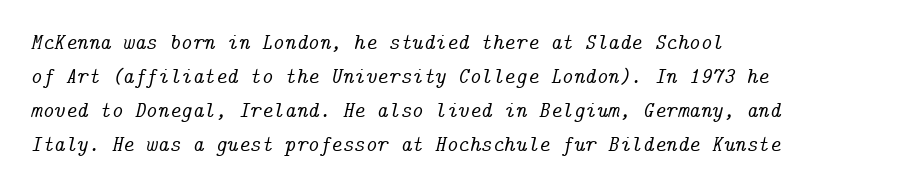
The image shows 22 px text type, italic (leaning right); set left-aligned, normal line spacing (1.54x), normal letter spacing, not underlined.
